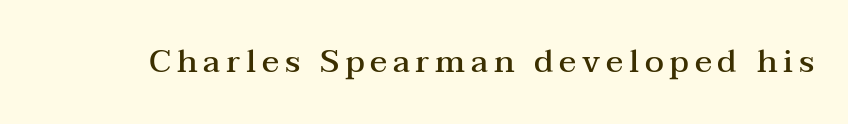
Vertical strokes here are truly vertical. What weight is shown? A semibold, between regular and bold. A bare baseline throughout the passage. Typographically, this falls in the serif category. Spacing verdict: proportional, widths tailored to each character.
